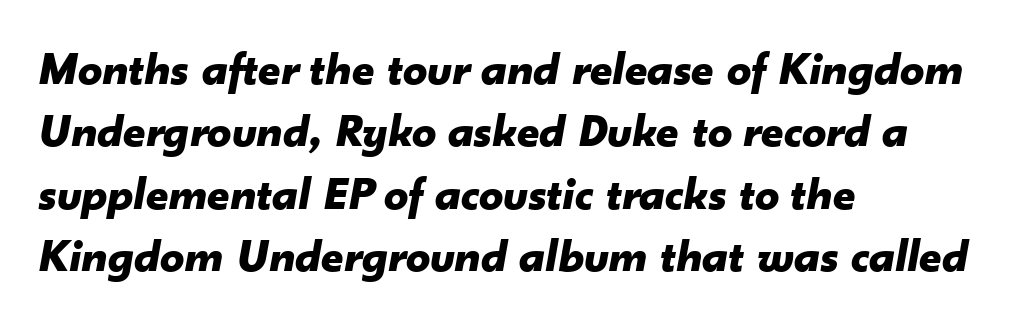
Q: Is the text bold? A: Yes.
Q: Is the text italic (slanted)? A: Yes, it leans right by about 10 degrees.
Q: Is the text underlined? A: No.
Q: How is the paragraph aligned? A: Left-aligned.
Q: Is the spacing between letters normal or unusually wide? A: Normal.
Q: Is the spacing between lines tight, normal or loose? A: Normal.
Q: Width (condensed, normal, or wide)? A: Normal.
Q: Stroke contrast? A: Low.
Q: x-height? A: Small.
Q: Monospaced? A: No.
